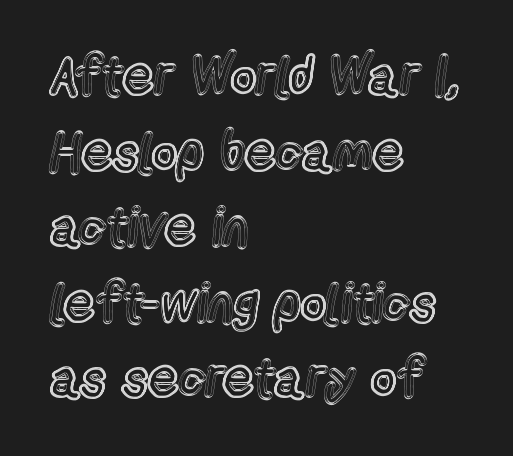
{"width": "condensed", "x_height": "medium", "monospaced": "no", "underline": "no", "align": "left", "line_spacing": "normal", "line_spacing_ratio": 1.4, "letter_spacing": "normal", "letter_spacing_em": 0.0, "glyph_px": 54}
